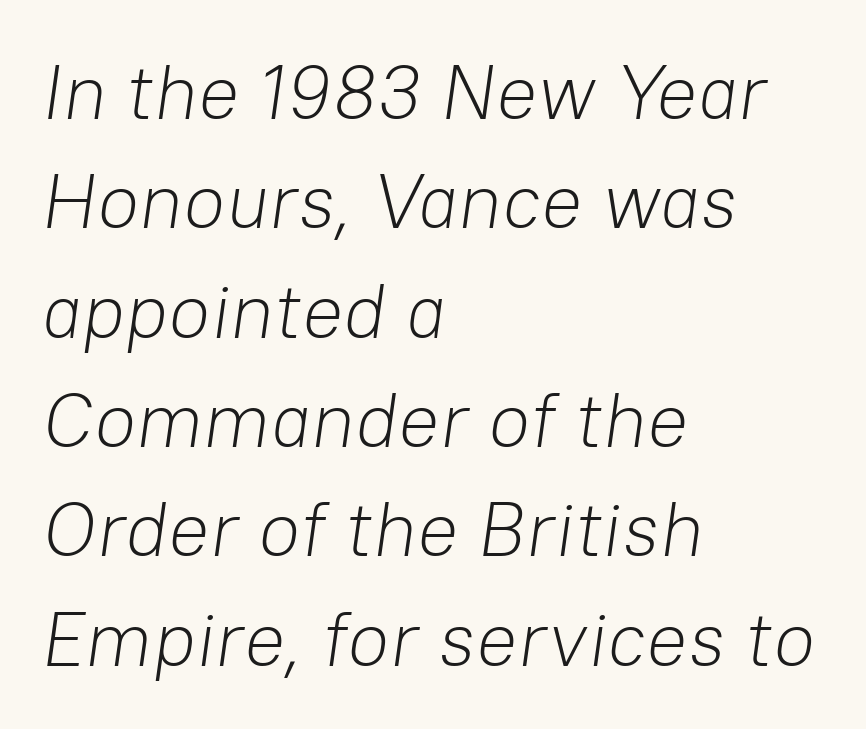
Q: Is the text bold? A: No.
Q: Is the text italic (slanted)? A: Yes, it leans right by about 8 degrees.
Q: Is the text underlined? A: No.
Q: How is the paragraph aligned? A: Left-aligned.
Q: Is the spacing between letters normal or unusually wide? A: Normal.
Q: Is the spacing between lines tight, normal or loose? A: Normal.
Q: Width (condensed, normal, or wide)? A: Normal.
Q: Stroke contrast? A: Low.
Q: x-height? A: Medium.
Q: Monospaced? A: No.
